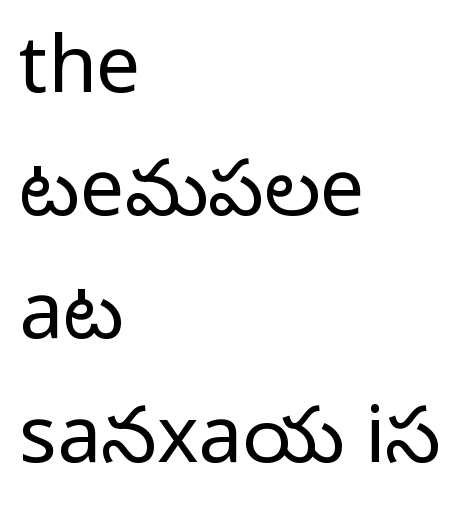
{"serif": "no", "italic": "no", "bold": "no", "weight": "regular", "width": "normal", "stroke_contrast": "low", "x_height": "medium", "monospaced": "no", "underline": "no", "align": "left", "line_spacing": "normal", "line_spacing_ratio": 1.56, "letter_spacing": "normal", "letter_spacing_em": 0.0, "glyph_px": 79}
